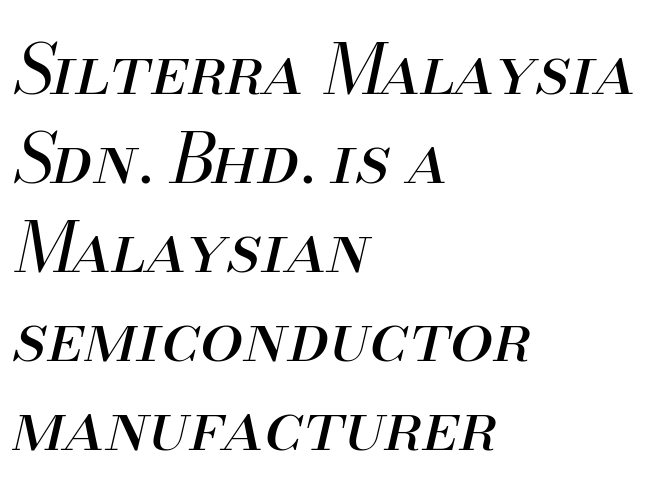
Q: Is the text bold? A: No.
Q: Is the text italic (slanted)? A: Yes, it leans right by about 13 degrees.
Q: Is the text underlined? A: No.
Q: How is the paragraph aligned? A: Left-aligned.
Q: Is the spacing between letters normal or unusually wide? A: Normal.
Q: Is the spacing between lines tight, normal or loose? A: Normal.
Q: Width (condensed, normal, or wide)? A: Normal.
Q: Stroke contrast? A: Medium.
Q: x-height? A: Small.
Q: Monospaced? A: No.
